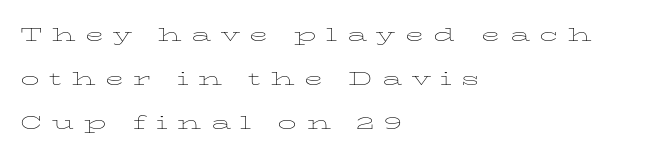
The image shows 25 px text type, upright; set left-aligned, line spacing 1.77x, unusually wide letter spacing (+0.38 em), not underlined.
